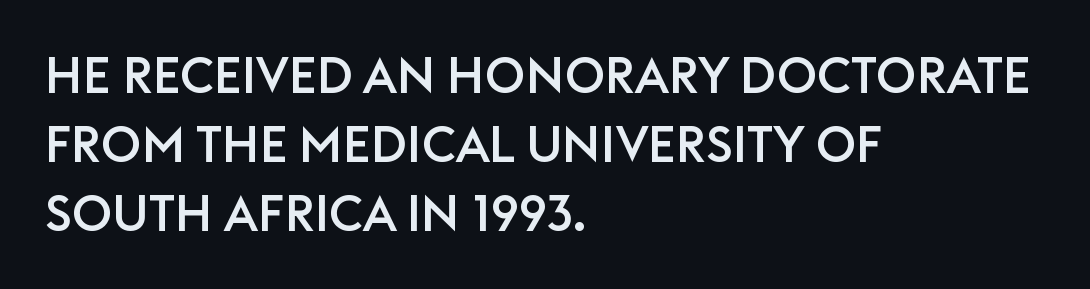
{"serif": "no", "italic": "no", "width": "normal", "stroke_contrast": "low", "x_height": "large", "monospaced": "no", "underline": "no", "align": "left", "line_spacing": "normal", "line_spacing_ratio": 1.38, "letter_spacing": "normal", "letter_spacing_em": 0.0, "glyph_px": 50}
